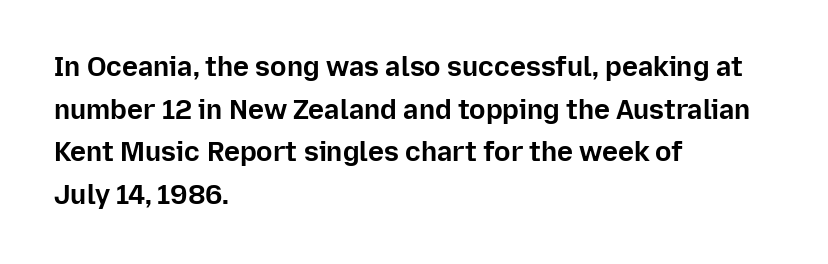
{"italic": "no", "bold": "yes", "underline": "no", "align": "left", "line_spacing": "normal", "line_spacing_ratio": 1.58, "letter_spacing": "normal", "letter_spacing_em": 0.0, "glyph_px": 27}
